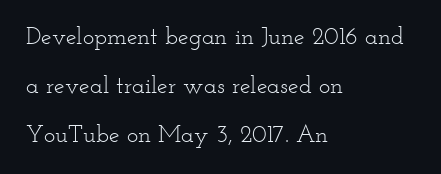
Is there any slant? The stems are plumb. Stems here are at most as thick as an everyday book face. Compared with typical body copy, the letter spacing here is the same. The setting favours the left margin, as ordinary paragraphs usually do. In terms of leading, this rendering errs on the spacious side. Underlining? Definitely not there.
